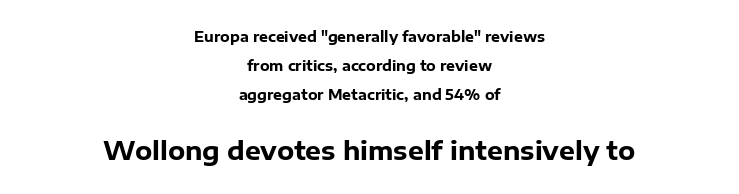
{"italic": "no", "bold": "yes", "underline": "no", "align": "center", "line_spacing": "loose", "line_spacing_ratio": 2.08, "letter_spacing": "normal", "letter_spacing_em": 0.0, "larger_block": "second", "size_ratio": 1.79, "glyph_px": 25}
